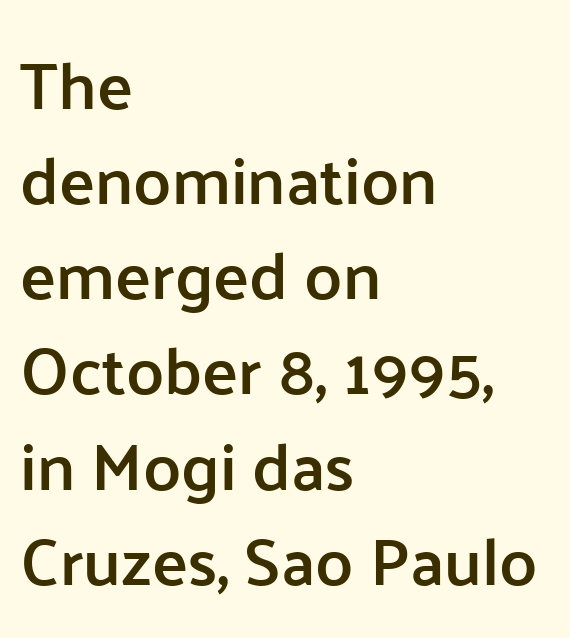
Q: Is the text bold? A: Semi-bold.
Q: Is the text italic (slanted)? A: No, it is upright.
Q: Is the typeface a serif or a sans-serif typeface? A: Sans-serif.
Q: Is the text underlined? A: No.
Q: How is the paragraph aligned? A: Left-aligned.
Q: Is the spacing between letters normal or unusually wide? A: Normal.
Q: Is the spacing between lines tight, normal or loose? A: Normal.
Q: Width (condensed, normal, or wide)? A: Normal.
Q: Stroke contrast? A: Low.
Q: x-height? A: Medium.
Q: Monospaced? A: No.
